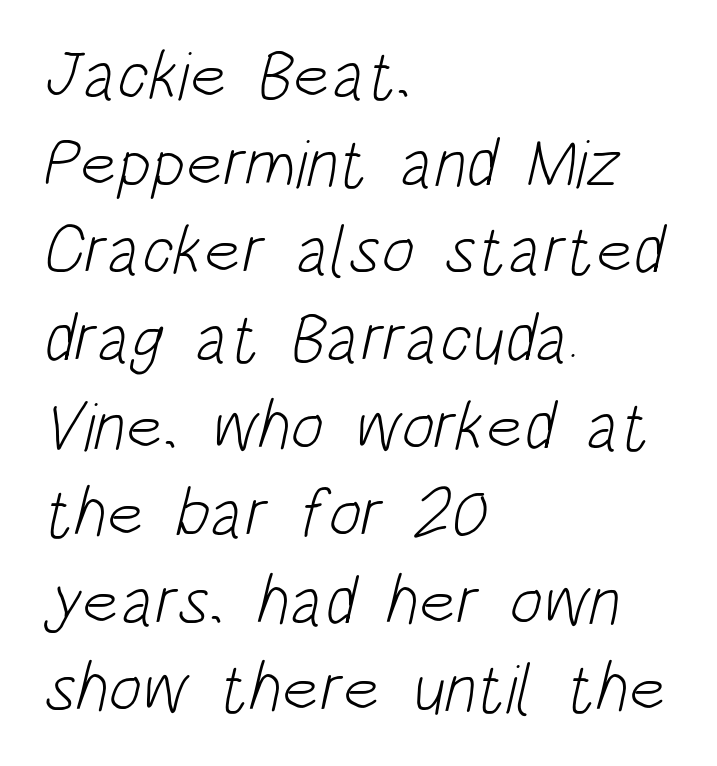
Q: Is the text bold? A: No.
Q: Is the typeface a serif or a sans-serif typeface? A: Sans-serif.
Q: Is the text underlined? A: No.
Q: How is the paragraph aligned? A: Left-aligned.
Q: Is the spacing between letters normal or unusually wide? A: Normal.
Q: Is the spacing between lines tight, normal or loose? A: Normal.
Q: Width (condensed, normal, or wide)? A: Condensed.
Q: Stroke contrast? A: Low.
Q: x-height? A: Large.
Q: Monospaced? A: No.
